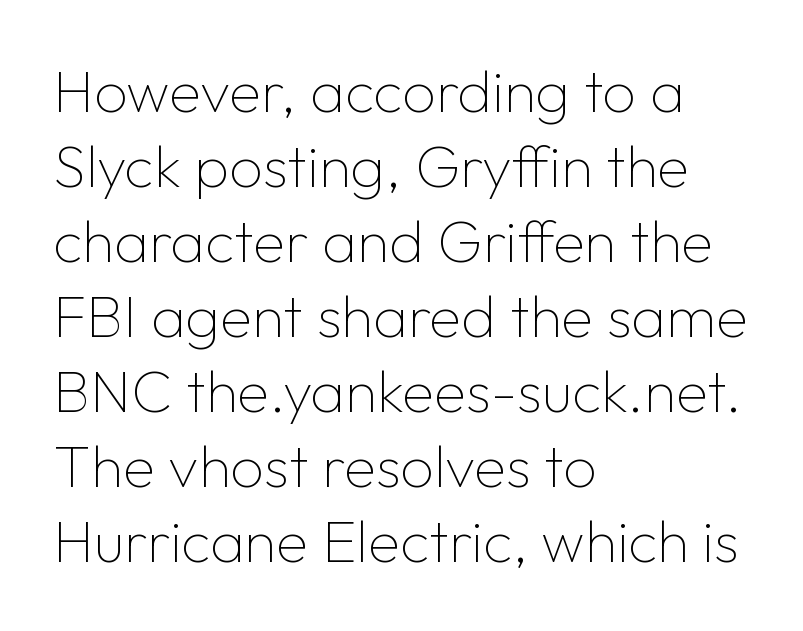
{"serif": "no", "italic": "no", "bold": "no", "weight": "thin", "width": "normal", "stroke_contrast": "low", "x_height": "medium", "monospaced": "no", "underline": "no", "align": "left", "line_spacing": "normal", "line_spacing_ratio": 1.27, "letter_spacing": "normal", "letter_spacing_em": 0.0, "glyph_px": 59}
